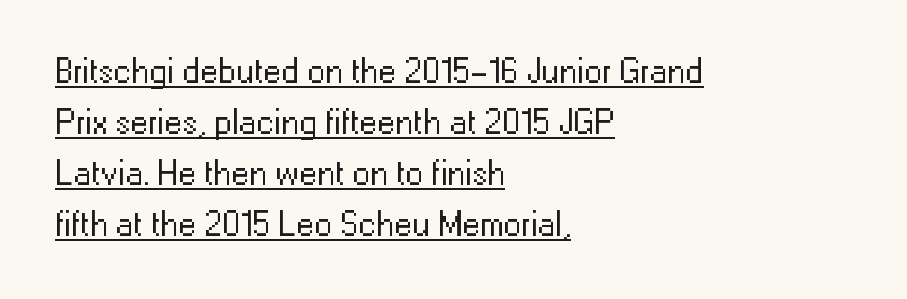
{"serif": "no", "italic": "no", "bold": "no", "weight": "regular", "width": "normal", "stroke_contrast": "low", "x_height": "medium", "monospaced": "no", "underline": "yes", "align": "left", "line_spacing": "normal", "line_spacing_ratio": 1.42, "letter_spacing": "normal", "letter_spacing_em": 0.0, "glyph_px": 36}
